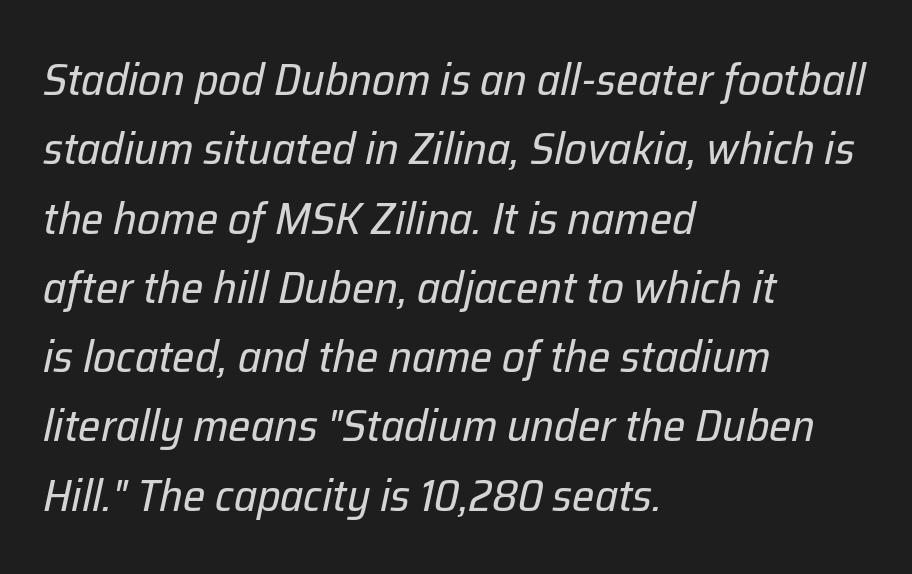
{"italic": "yes", "lean": "right", "slant_degrees": 12, "bold": "no", "weight": "regular", "width": "normal", "stroke_contrast": "low", "x_height": "medium", "monospaced": "no", "underline": "no", "align": "left", "line_spacing": "normal", "line_spacing_ratio": 1.54, "letter_spacing": "normal", "letter_spacing_em": 0.0, "glyph_px": 45}
